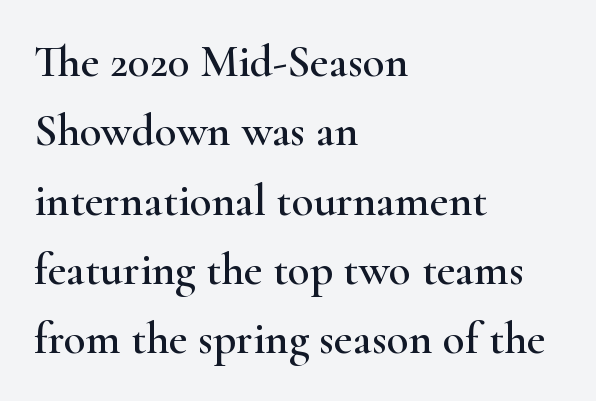
{"serif": "yes", "italic": "no", "width": "wide", "stroke_contrast": "high", "x_height": "small", "monospaced": "no", "underline": "no", "align": "left", "line_spacing": "normal", "line_spacing_ratio": 1.54, "letter_spacing": "normal", "letter_spacing_em": 0.0, "glyph_px": 45}
